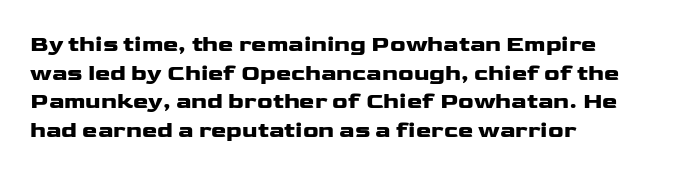
Q: Is the text bold? A: Yes.
Q: Is the text italic (slanted)? A: No, it is upright.
Q: Is the text underlined? A: No.
Q: How is the paragraph aligned? A: Left-aligned.
Q: Is the spacing between letters normal or unusually wide? A: Normal.
